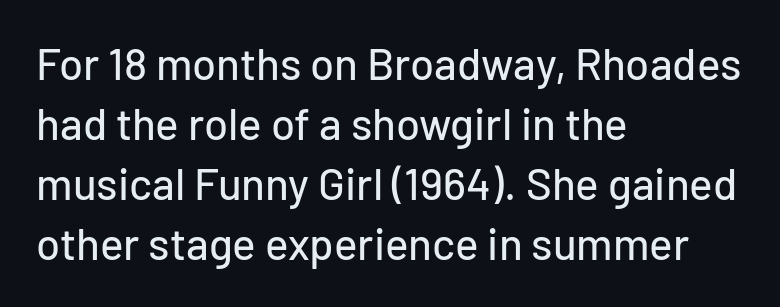
Q: Is the text italic (slanted)? A: No, it is upright.
Q: Is the typeface a serif or a sans-serif typeface? A: Sans-serif.
Q: Is the text underlined? A: No.
Q: How is the paragraph aligned? A: Left-aligned.
Q: Is the spacing between letters normal or unusually wide? A: Normal.
Q: Is the spacing between lines tight, normal or loose? A: Normal.
Q: Width (condensed, normal, or wide)? A: Normal.
Q: Stroke contrast? A: Low.
Q: x-height? A: Medium.
Q: Monospaced? A: No.
